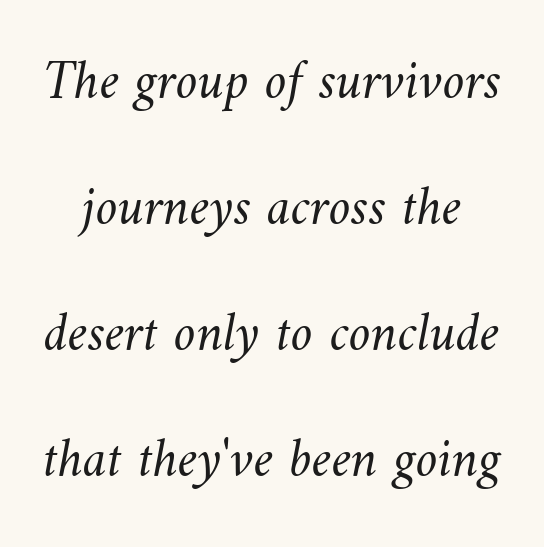
Q: Is the text bold? A: No.
Q: Is the text underlined? A: No.
Q: Is the spacing between letters normal or unusually wide? A: Normal.
Q: Is the spacing between lines tight, normal or loose? A: Loose.
Q: Width (condensed, normal, or wide)? A: Normal.
Q: Stroke contrast? A: Medium.
Q: x-height? A: Small.
Q: Monospaced? A: No.
